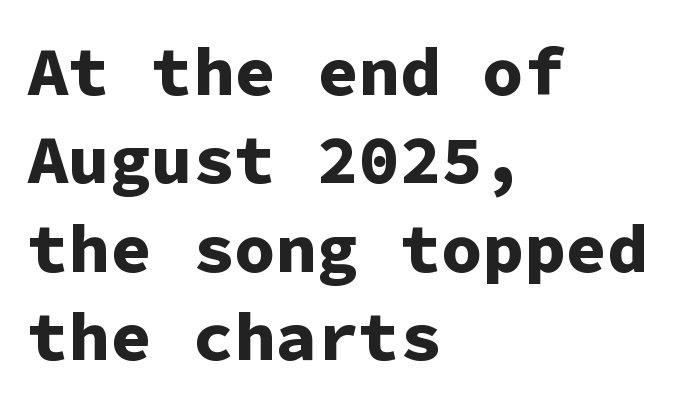
Q: Is the text bold? A: Yes.
Q: Is the text italic (slanted)? A: No, it is upright.
Q: Is the typeface a serif or a sans-serif typeface? A: Sans-serif.
Q: Is the text underlined? A: No.
Q: How is the paragraph aligned? A: Left-aligned.
Q: Is the spacing between letters normal or unusually wide? A: Normal.
Q: Is the spacing between lines tight, normal or loose? A: Normal.
Q: Width (condensed, normal, or wide)? A: Normal.
Q: Stroke contrast? A: Low.
Q: x-height? A: Medium.
Q: Monospaced? A: Yes.
